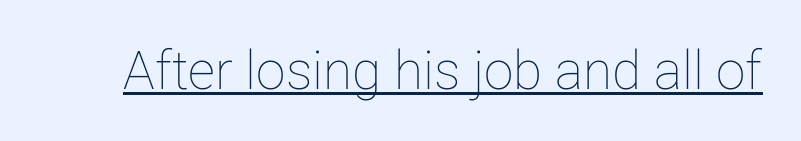
{"italic": "no", "bold": "no", "weight": "thin", "width": "normal", "stroke_contrast": "low", "x_height": "medium", "monospaced": "no", "underline": "yes", "letter_spacing": "normal", "letter_spacing_em": 0.0, "glyph_px": 53}
